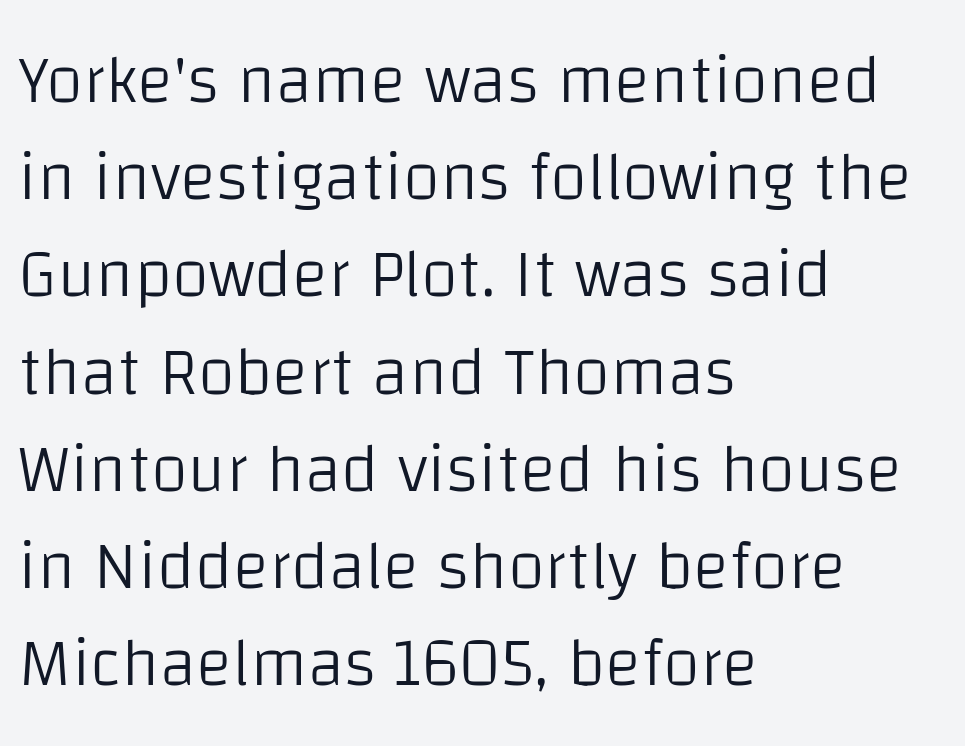
The image shows 68 px light sans-serif type, upright; set left-aligned, normal line spacing (1.43x), normal letter spacing, not underlined; low stroke contrast and a large x-height.
